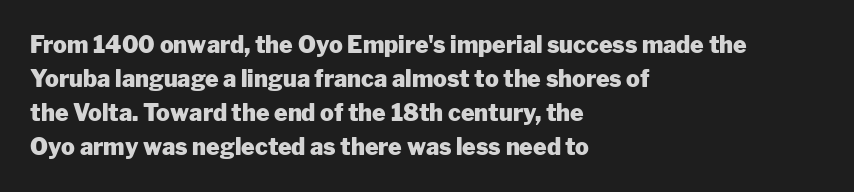
The strip under each line holds only bare page. How are the letters spaced? Ordinarily, with no added tracking. Line spacing here is normal. This rendering uses left alignment, leaving the right contour irregular. When letters stand straight like this, we call the style roman or upright. The rendering uses a bold face; every stroke is thick and dark.
